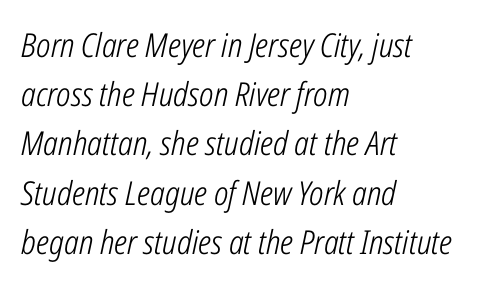
The lines sit at an ordinary, default distance from one another. Note the varied advance widths — an 'i' is clearly narrower than an 'm'. Characters follow at the spacing the type designer built in. You can tell it's italic because the verticals aren't actually vertical. Nobody drew a line under any word here. The typeface has the unassuming heft of standard copy or less.
